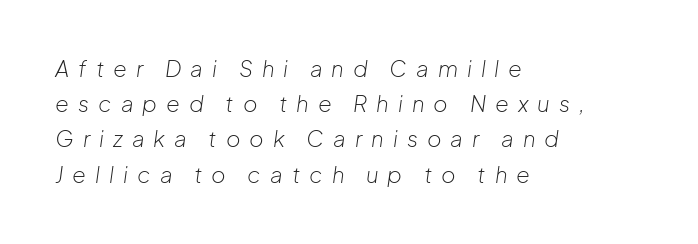
The image shows 22 px text type, italic (leaning right); set left-aligned, normal line spacing (1.6x), unusually wide letter spacing (+0.41 em), not underlined.
